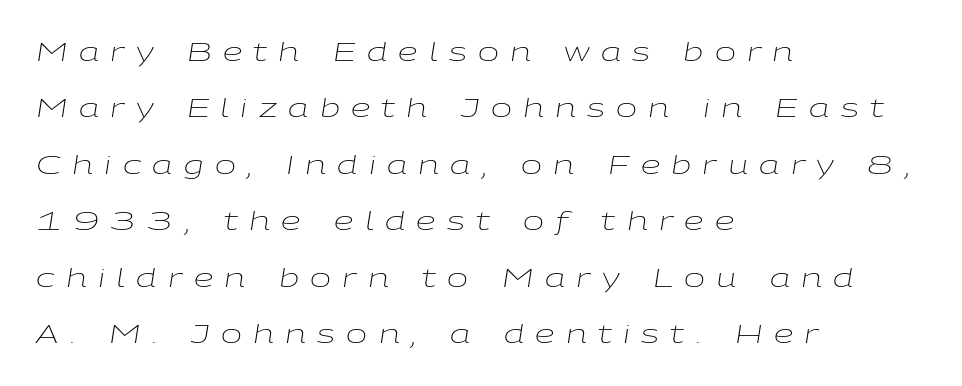
{"italic": "yes", "lean": "right", "slant_degrees": 9, "bold": "no", "underline": "no", "align": "left", "line_spacing": "loose", "line_spacing_ratio": 2.26, "letter_spacing": "wide", "letter_spacing_em": 0.45, "glyph_px": 25}
